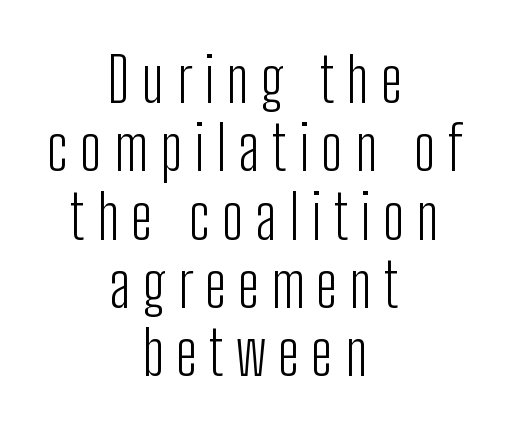
The image shows 61 px light, condensed sans-serif type, upright; set centered, tight line spacing (1.12x), unusually wide letter spacing (+0.2 em), not underlined; low stroke contrast and a medium x-height.
